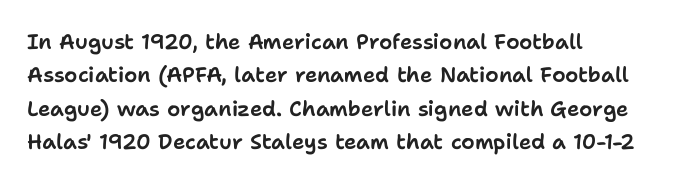
The image shows 21 px text type, upright; set left-aligned, normal line spacing (1.59x), normal letter spacing, not underlined.
